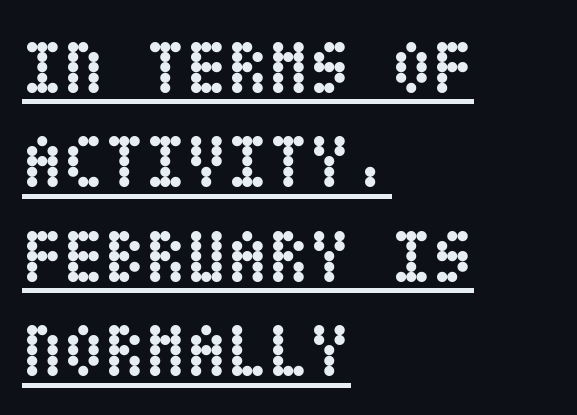
Q: Is the text bold? A: Yes.
Q: Is the text italic (slanted)? A: No, it is upright.
Q: Is the text underlined? A: Yes.
Q: How is the paragraph aligned? A: Left-aligned.
Q: Is the spacing between letters normal or unusually wide? A: Normal.
Q: Is the spacing between lines tight, normal or loose? A: Normal.
Q: Width (condensed, normal, or wide)? A: Condensed.
Q: Stroke contrast? A: Low.
Q: x-height? A: Large.
